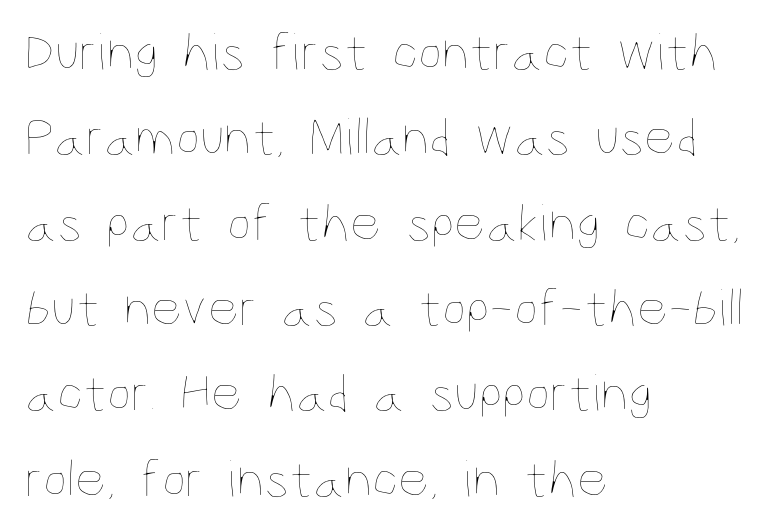
{"italic": "no", "bold": "no", "weight": "thin", "width": "condensed", "stroke_contrast": "low", "x_height": "large", "monospaced": "no", "underline": "no", "align": "left", "line_spacing": "normal", "line_spacing_ratio": 1.58, "letter_spacing": "normal", "letter_spacing_em": 0.0, "glyph_px": 54}
